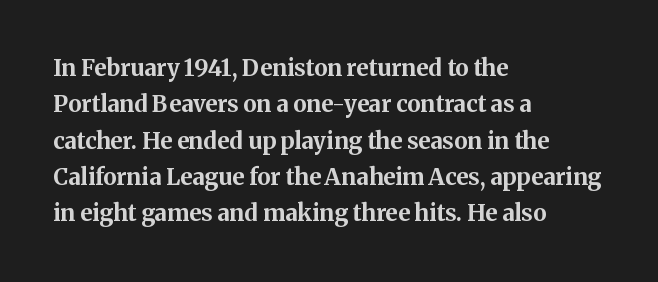
The text block is weighted toward the left margin, trailing off unevenly rightward. These lines carry a lot of weight — the face is fully bold. The letters stand upright; this is a roman face. Each row of text sits above clean, open space. This rendering leaves character spacing at its baseline value.
